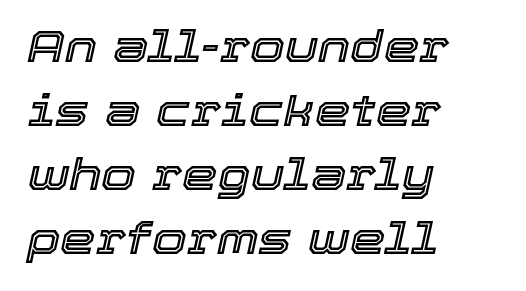
Q: Is the text italic (slanted)? A: Yes, it leans right by about 12 degrees.
Q: Is the text underlined? A: No.
Q: How is the paragraph aligned? A: Left-aligned.
Q: Is the spacing between letters normal or unusually wide? A: Normal.
Q: Is the spacing between lines tight, normal or loose? A: Normal.
Q: Width (condensed, normal, or wide)? A: Normal.
Q: x-height? A: Medium.
Q: Monospaced? A: No.
